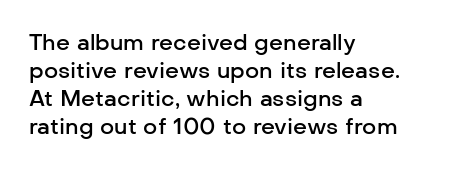
Q: Is the text bold? A: Semi-bold.
Q: Is the text italic (slanted)? A: No, it is upright.
Q: Is the text underlined? A: No.
Q: How is the paragraph aligned? A: Left-aligned.
Q: Is the spacing between letters normal or unusually wide? A: Normal.
Q: Is the spacing between lines tight, normal or loose? A: Normal.
